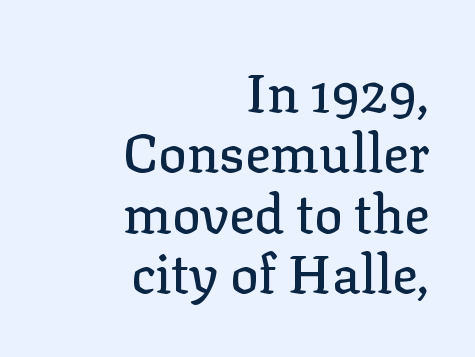
{"serif": "yes", "italic": "no", "width": "normal", "stroke_contrast": "low", "x_height": "medium", "monospaced": "no", "underline": "no", "align": "right", "line_spacing": "tight", "line_spacing_ratio": 1.14, "letter_spacing": "normal", "letter_spacing_em": 0.0, "glyph_px": 53}
